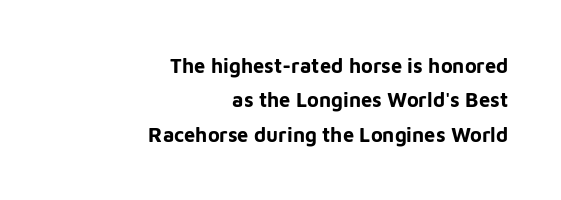
{"italic": "no", "bold": "yes", "underline": "no", "align": "right", "line_spacing_ratio": 1.72, "letter_spacing": "normal", "letter_spacing_em": 0.0, "glyph_px": 20}
